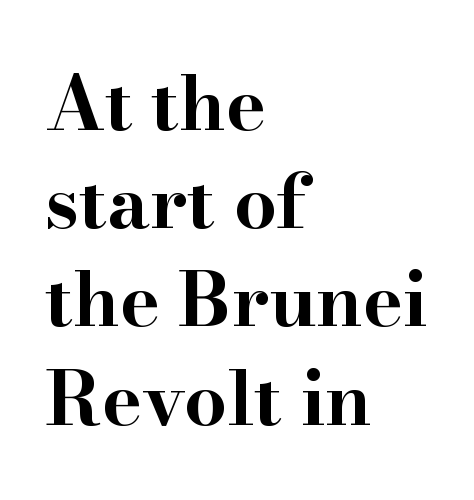
{"serif": "yes", "italic": "no", "bold": "yes", "weight": "bold", "width": "wide", "stroke_contrast": "high", "x_height": "small", "monospaced": "no", "underline": "no", "align": "left", "line_spacing": "normal", "line_spacing_ratio": 1.31, "letter_spacing": "normal", "letter_spacing_em": 0.0, "glyph_px": 75}
